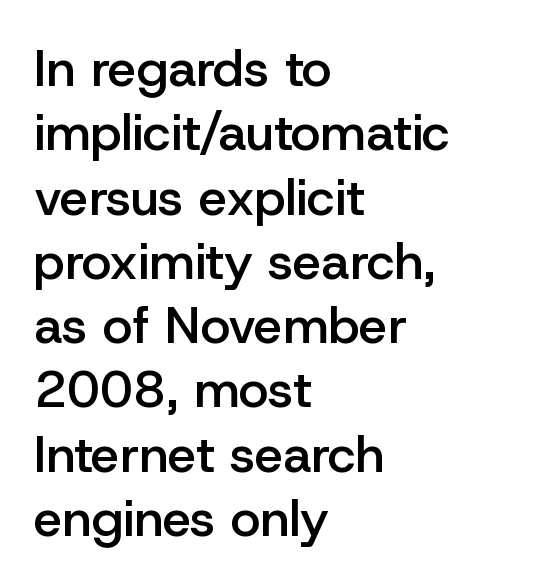
The image shows 51 px semibold sans-serif type, upright; set left-aligned, normal line spacing (1.26x), normal letter spacing, not underlined; low stroke contrast and a medium x-height.
